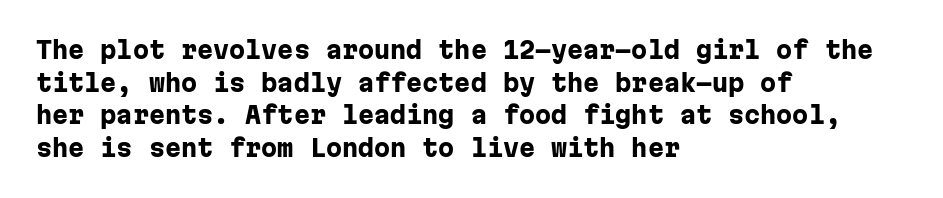
The image shows 23 px bold type, upright; set left-aligned, normal line spacing (1.42x), normal letter spacing, not underlined.
